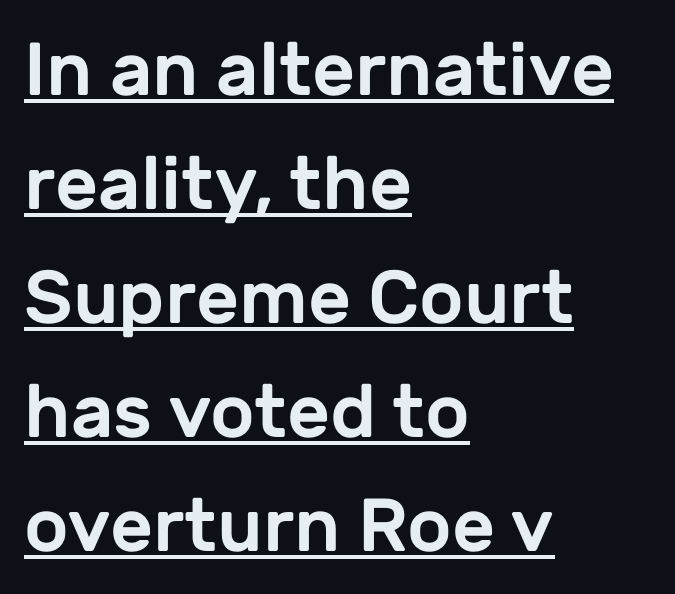
{"serif": "no", "italic": "no", "width": "normal", "stroke_contrast": "low", "x_height": "medium", "monospaced": "no", "underline": "yes", "align": "left", "line_spacing": "normal", "line_spacing_ratio": 1.52, "letter_spacing": "normal", "letter_spacing_em": 0.0, "glyph_px": 75}
